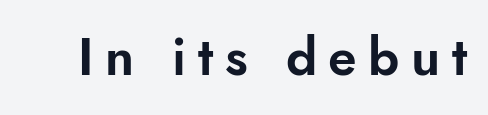
The image shows 52 px sans-serif type, upright; set unusually wide letter spacing (+0.22 em), not underlined; low stroke contrast and a small x-height.
